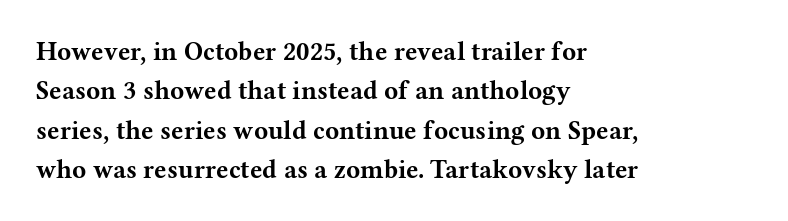
The image shows 26 px bold type, upright; set left-aligned, normal line spacing (1.51x), normal letter spacing, not underlined.
